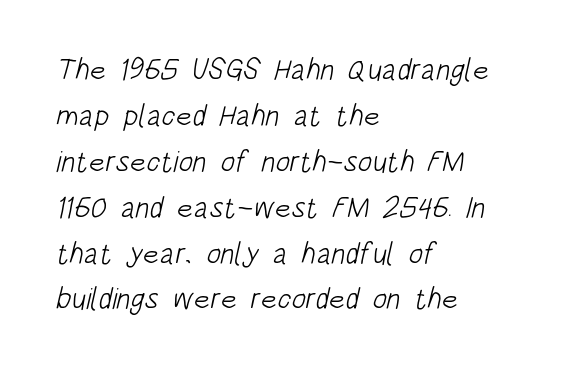
Here the designer chose a conventional face with non-uniform glyph widths. The letters sit at their default tracking, neither squeezed nor spread. The weight would be labelled regular, book, light, or lighter still. Typeset ragged right — the left edge is the straight one. Type without underlining. The passage shown is typeset with a sans-serif family.
